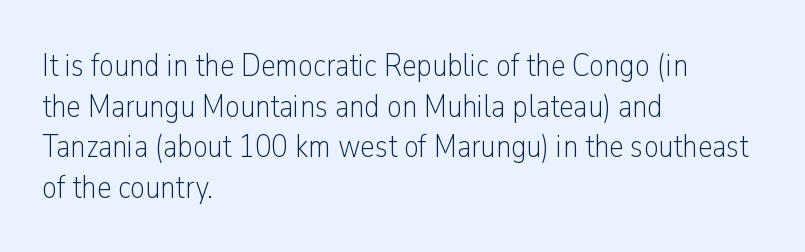
{"serif": "no", "italic": "no", "bold": "no", "weight": "light", "width": "condensed", "stroke_contrast": "low", "x_height": "medium", "monospaced": "no", "underline": "no", "align": "left", "line_spacing_ratio": 1.23, "letter_spacing": "normal", "letter_spacing_em": 0.0, "glyph_px": 33}
